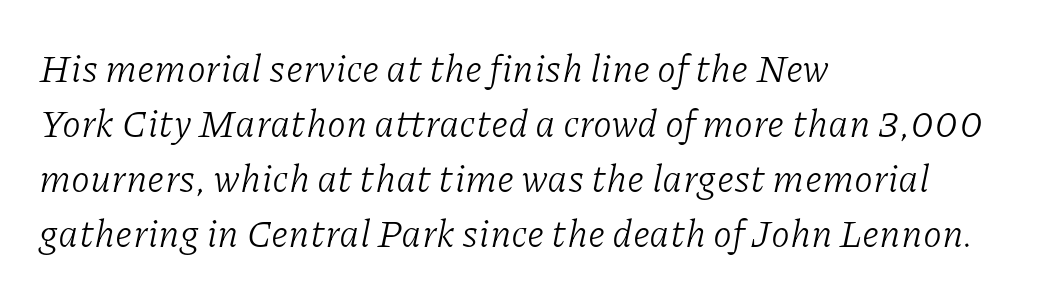
Q: Is the text bold? A: No.
Q: Is the text italic (slanted)? A: Yes, it leans right by about 11 degrees.
Q: Is the typeface a serif or a sans-serif typeface? A: Serif.
Q: Is the text underlined? A: No.
Q: How is the paragraph aligned? A: Left-aligned.
Q: Is the spacing between letters normal or unusually wide? A: Normal.
Q: Is the spacing between lines tight, normal or loose? A: Normal.
Q: Width (condensed, normal, or wide)? A: Normal.
Q: Stroke contrast? A: Low.
Q: x-height? A: Medium.
Q: Monospaced? A: No.
